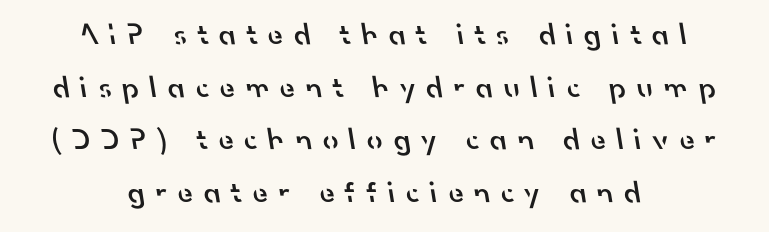
Q: Is the text bold? A: Semi-bold.
Q: Is the typeface a serif or a sans-serif typeface? A: Sans-serif.
Q: Is the text underlined? A: No.
Q: How is the paragraph aligned? A: Centered.
Q: Is the spacing between letters normal or unusually wide? A: Unusually wide.
Q: Is the spacing between lines tight, normal or loose? A: Normal.
Q: Width (condensed, normal, or wide)? A: Normal.
Q: Stroke contrast? A: Low.
Q: x-height? A: Small.
Q: Monospaced? A: No.
